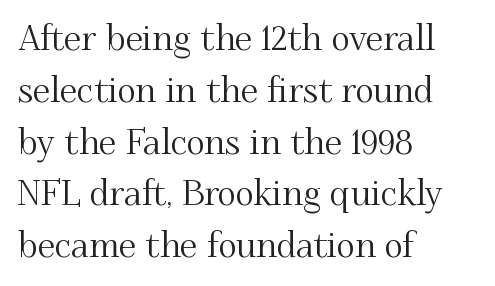
These lines sit exactly where default settings would place them. Posture: straight, roman, zero tilt. If you drew a ruler down the left edge, every line would touch it. Plain, unruled lines of type. Note the varied advance widths — an 'i' is clearly narrower than an 'm'.
